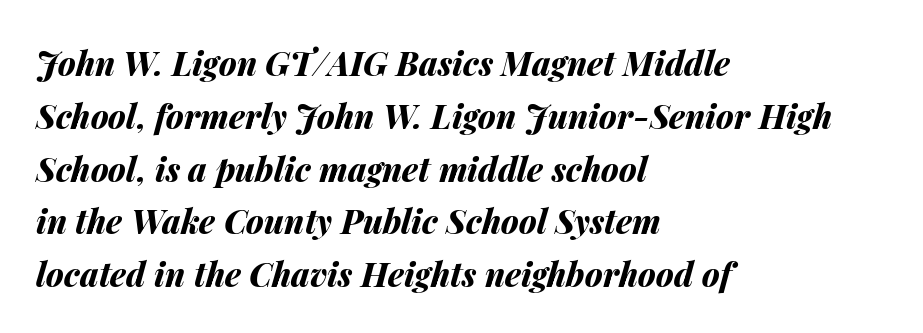
Q: Is the text bold? A: Yes.
Q: Is the text italic (slanted)? A: Yes, it leans right by about 14 degrees.
Q: Is the text underlined? A: No.
Q: How is the paragraph aligned? A: Left-aligned.
Q: Is the spacing between letters normal or unusually wide? A: Normal.
Q: Is the spacing between lines tight, normal or loose? A: Normal.
Q: Width (condensed, normal, or wide)? A: Normal.
Q: Stroke contrast? A: Medium.
Q: x-height? A: Medium.
Q: Monospaced? A: No.
